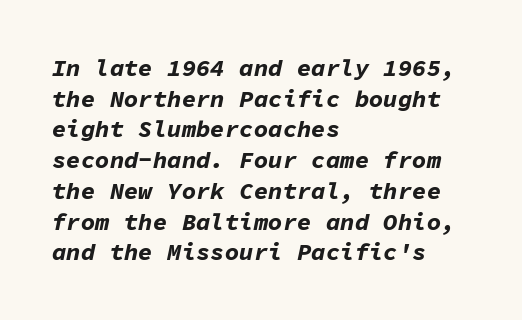
{"italic": "yes", "lean": "right", "slant_degrees": 11, "bold": "yes", "underline": "no", "align": "left", "line_spacing": "normal", "line_spacing_ratio": 1.28, "letter_spacing": "normal", "letter_spacing_em": 0.0, "glyph_px": 24}
